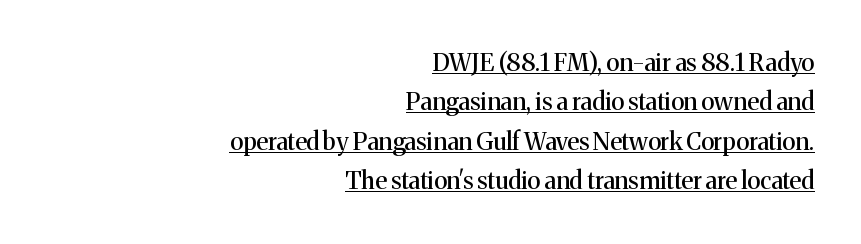
The image shows 24 px text type, upright; set right-aligned, normal line spacing (1.64x), normal letter spacing, underlined.
